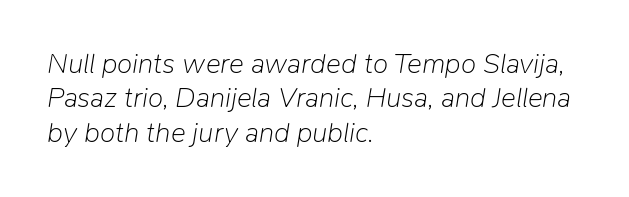
{"italic": "yes", "lean": "right", "slant_degrees": 9, "bold": "no", "weight": "light", "width": "normal", "stroke_contrast": "low", "x_height": "medium", "monospaced": "no", "underline": "no", "align": "left", "line_spacing_ratio": 1.23, "letter_spacing": "normal", "letter_spacing_em": 0.0, "glyph_px": 28}
